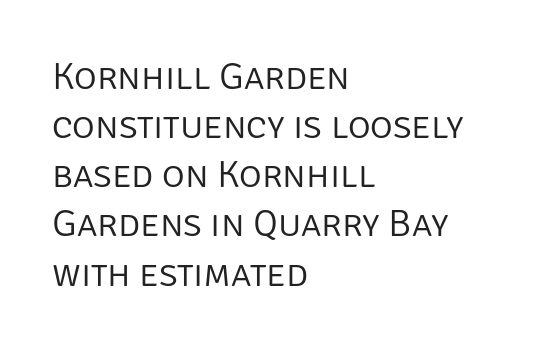
Q: Is the text bold? A: No.
Q: Is the text italic (slanted)? A: No, it is upright.
Q: Is the typeface a serif or a sans-serif typeface? A: Sans-serif.
Q: Is the text underlined? A: No.
Q: How is the paragraph aligned? A: Left-aligned.
Q: Is the spacing between letters normal or unusually wide? A: Normal.
Q: Is the spacing between lines tight, normal or loose? A: Normal.
Q: Width (condensed, normal, or wide)? A: Normal.
Q: Stroke contrast? A: Low.
Q: x-height? A: Large.
Q: Monospaced? A: No.
